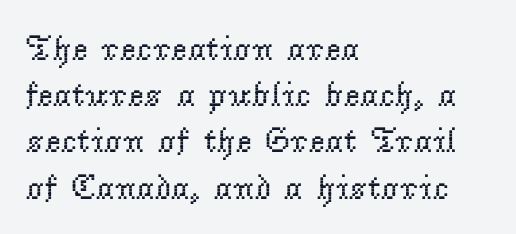
{"serif": "yes", "italic": "no", "bold": "no", "weight": "regular", "width": "normal", "stroke_contrast": "low", "x_height": "small", "monospaced": "no", "underline": "no", "align": "left", "line_spacing": "normal", "line_spacing_ratio": 1.32, "letter_spacing": "normal", "letter_spacing_em": 0.0, "glyph_px": 35}
